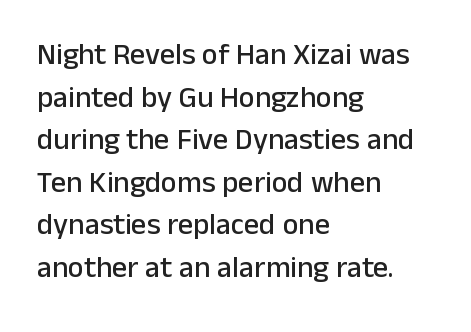
The horizontal fit of the characters is conventional and even. This is roman type, the default non-slanted kind. Note: no serifs on the glyphs. The designer left line spacing at the default. This sample has the flowing, uneven cadence of proportional lettering. Left-aligned paragraph, ragged on the right.
